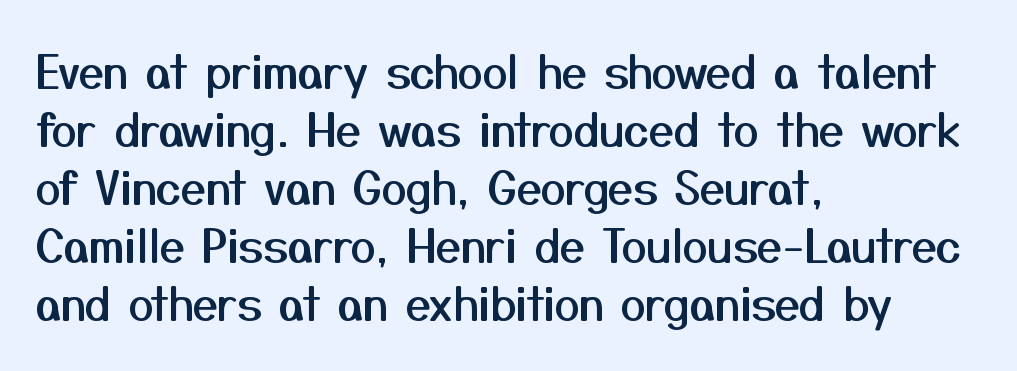
The lines in this sample share a left origin and differ only in where they stop. Interline gaps are of average width in this sample. Designer's note — italics off, roman on. Here the glyphs are tracked normally, forming tight word shapes. Proportional: the letters do not fall into vertical columns.
